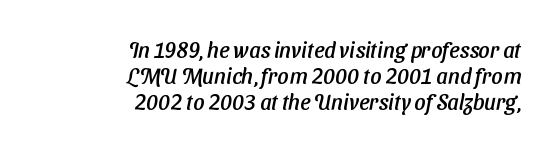
The gaps between neighbouring characters are ordinary and unremarkable. Rule under the text: the space is simply empty. Alignment: flush right.
